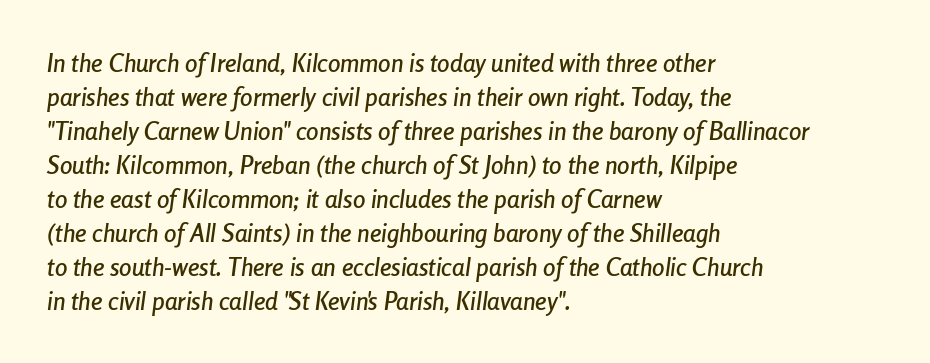
{"italic": "yes", "lean": "right", "slant_degrees": 8, "underline": "no", "align": "left", "line_spacing": "normal", "line_spacing_ratio": 1.36, "letter_spacing": "normal", "letter_spacing_em": 0.0, "glyph_px": 25}
